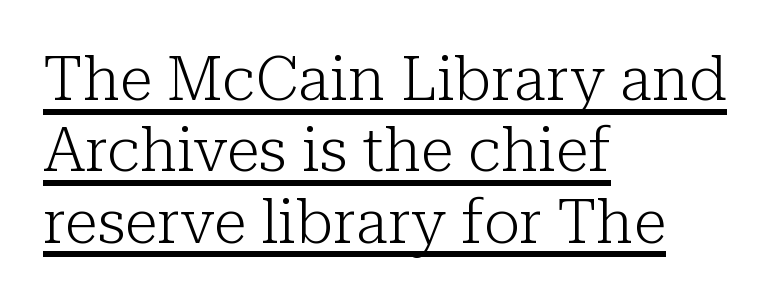
Ordinary non-slanted type is in use. Decoration check: the copy is underlined. Horizontally, the lines are justified to the leading edge only. Short note: letters normally spaced. This is not heavy type; no bold has been used. The face used here is proportionally spaced, like ordinary book or web type.
